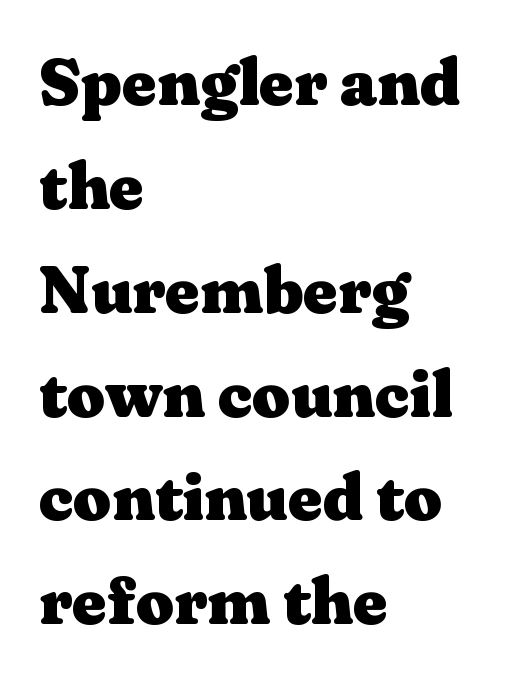
The image shows 67 px heavy, wide serif type, upright; set left-aligned, normal line spacing (1.55x), normal letter spacing, not underlined; medium stroke contrast and a medium x-height.
